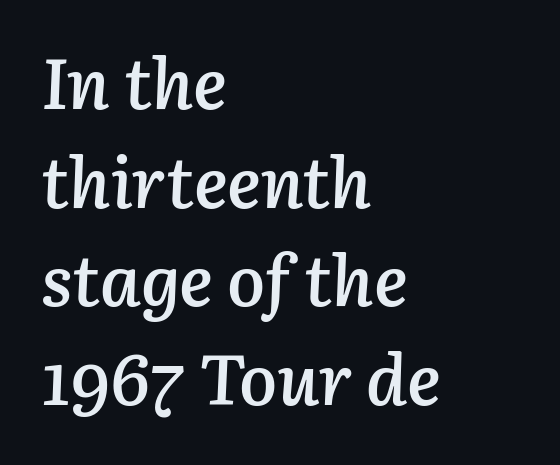
{"italic": "yes", "lean": "right", "slant_degrees": 3, "bold": "semi", "weight": "semibold", "width": "normal", "stroke_contrast": "low", "x_height": "medium", "monospaced": "no", "underline": "no", "align": "left", "line_spacing": "normal", "line_spacing_ratio": 1.39, "letter_spacing": "normal", "letter_spacing_em": 0.0, "glyph_px": 71}
